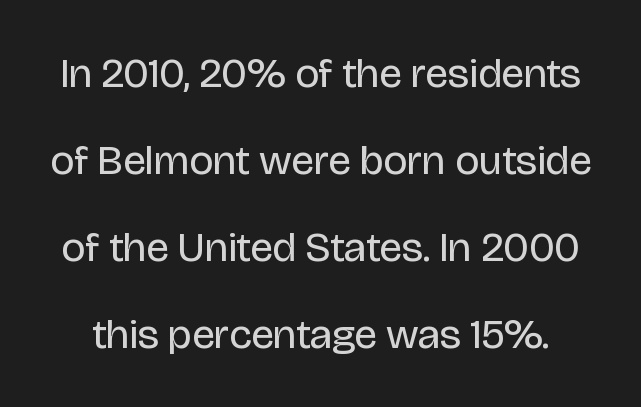
Q: Is the text bold? A: No.
Q: Is the text italic (slanted)? A: No, it is upright.
Q: Is the typeface a serif or a sans-serif typeface? A: Sans-serif.
Q: Is the text underlined? A: No.
Q: Is the spacing between letters normal or unusually wide? A: Normal.
Q: Is the spacing between lines tight, normal or loose? A: Loose.
Q: Width (condensed, normal, or wide)? A: Normal.
Q: Stroke contrast? A: Low.
Q: x-height? A: Large.
Q: Monospaced? A: No.
